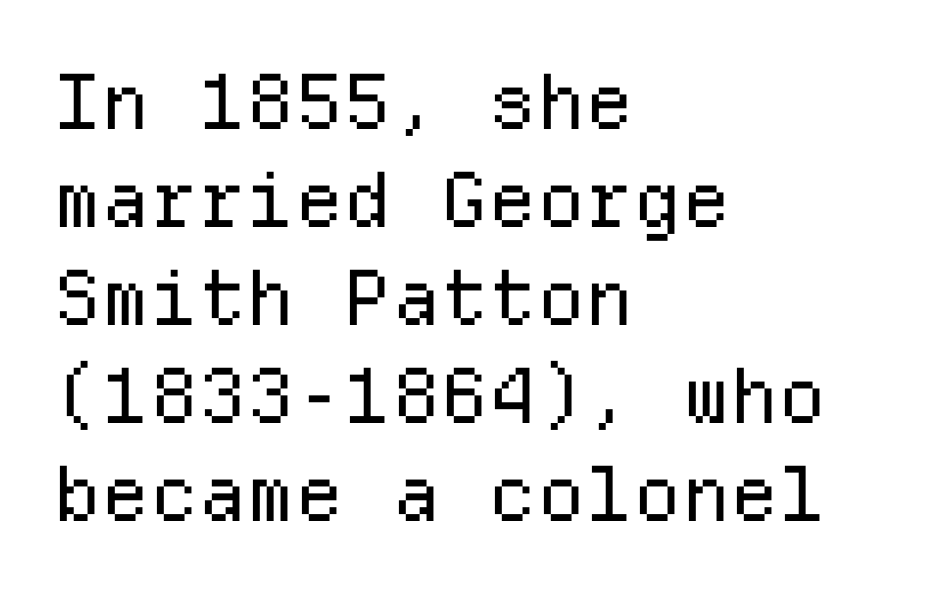
{"serif": "no", "italic": "no", "bold": "no", "weight": "regular", "width": "normal", "stroke_contrast": "low", "x_height": "medium", "monospaced": "yes", "underline": "no", "align": "left", "line_spacing": "normal", "line_spacing_ratio": 1.29, "letter_spacing": "normal", "letter_spacing_em": 0.0, "glyph_px": 76}
